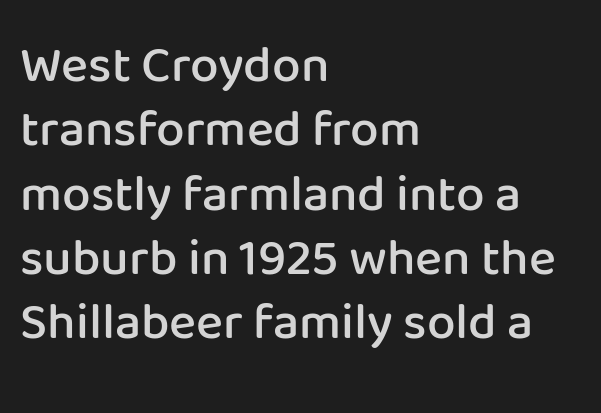
The image shows 51 px semibold sans-serif type, upright; set left-aligned, normal line spacing (1.26x), normal letter spacing, not underlined; low stroke contrast and a medium x-height.
